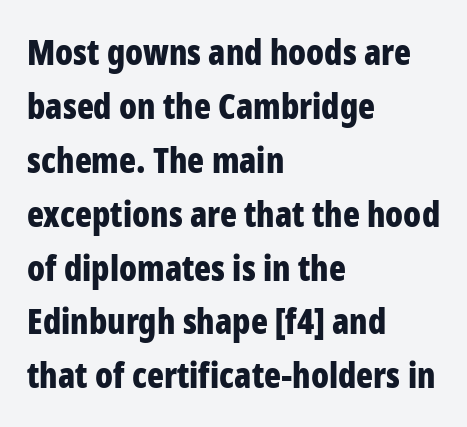
This sample is left-justified, so line endings fall wherever the words run out. Inter-character spacing is left at the font's built-in metrics. The strip under each line holds only bare page. Look at the bottom of the vertical strokes: they stop flat, with no serifs. The lettering holds an erect, upright posture throughout.
